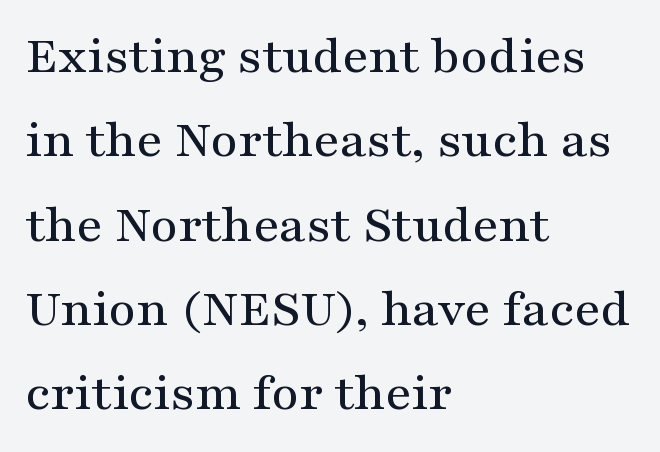
Casual observation: everything's shoved over to the left. The specimen reads as upright at a glance. Note: serifs present on the glyphs. Each word holds together tightly as a unit, with standard inter-letter gaps. Reading down the column, the eye jumps a familiar distance to each next line.
